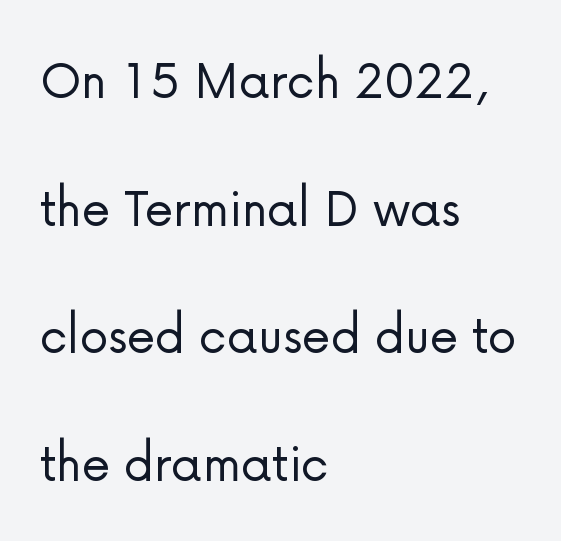
Q: Is the text bold? A: No.
Q: Is the text italic (slanted)? A: No, it is upright.
Q: Is the typeface a serif or a sans-serif typeface? A: Sans-serif.
Q: Is the text underlined? A: No.
Q: How is the paragraph aligned? A: Left-aligned.
Q: Is the spacing between letters normal or unusually wide? A: Normal.
Q: Is the spacing between lines tight, normal or loose? A: Loose.
Q: Width (condensed, normal, or wide)? A: Normal.
Q: Stroke contrast? A: Low.
Q: x-height? A: Medium.
Q: Monospaced? A: No.
